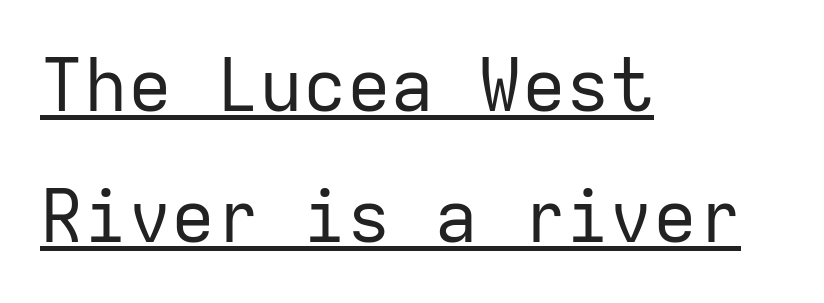
The glyphs in this specimen are sans serif. Does the copy run flush right? No — it runs flush left. Nobody touched the tracking dial on this one. Upright lettering throughout. These lines are rendered in a fixed-pitch font.
